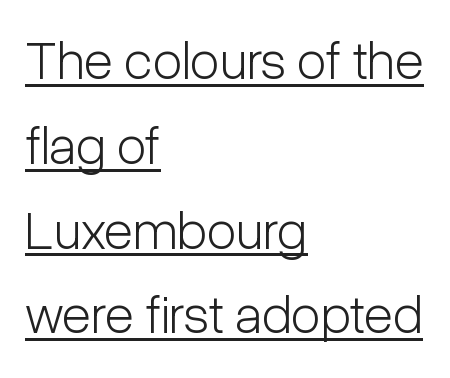
Q: Is the text bold? A: No.
Q: Is the text italic (slanted)? A: No, it is upright.
Q: Is the typeface a serif or a sans-serif typeface? A: Sans-serif.
Q: Is the text underlined? A: Yes.
Q: How is the paragraph aligned? A: Left-aligned.
Q: Is the spacing between letters normal or unusually wide? A: Normal.
Q: Is the spacing between lines tight, normal or loose? A: Normal.
Q: Width (condensed, normal, or wide)? A: Condensed.
Q: Stroke contrast? A: Low.
Q: x-height? A: Medium.
Q: Monospaced? A: No.
